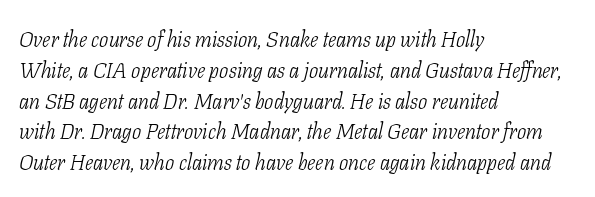
Compared with a centered layout, this one pins lines to the left instead. Stem width sits at or under what a default text font uses. Observe the ordinary spacing: letters are neighbours, not strangers. Horizontal bands of white between lines are of average thickness.
